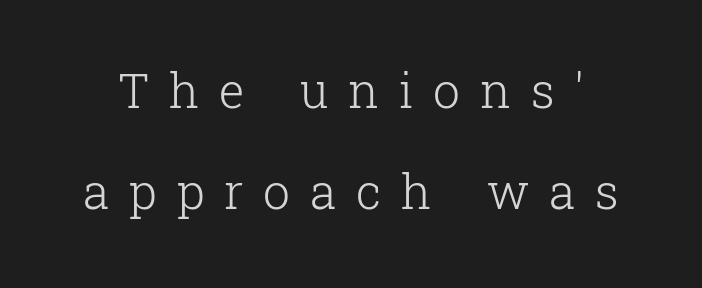
Any mark beneath the type? The region is blank. The passage shown is typed in a proportional face where columns would drift. A serif font was chosen for this passage. The type sits square on the baseline with zero lean. The block of text is sparse from top to bottom, with ample space between rows. This sample uses expanded letter spacing, leaving extra air between glyphs.
